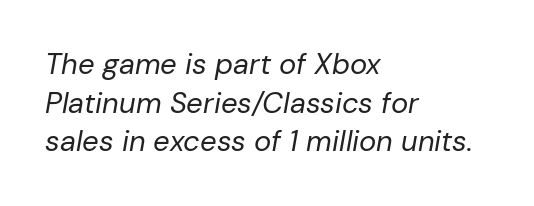
Q: Is the text bold? A: No.
Q: Is the text italic (slanted)? A: Yes, it leans right by about 10 degrees.
Q: Is the text underlined? A: No.
Q: How is the paragraph aligned? A: Left-aligned.
Q: Is the spacing between letters normal or unusually wide? A: Normal.
Q: Is the spacing between lines tight, normal or loose? A: Normal.
Q: Width (condensed, normal, or wide)? A: Normal.
Q: Stroke contrast? A: Low.
Q: x-height? A: Medium.
Q: Monospaced? A: No.
